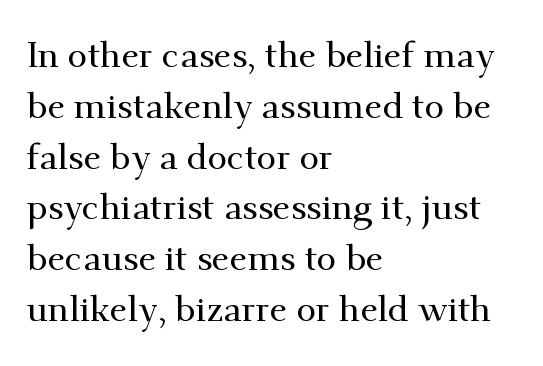
The image shows 36 px serif type, upright; set left-aligned, normal line spacing (1.41x), normal letter spacing, not underlined; medium stroke contrast and a small x-height.
